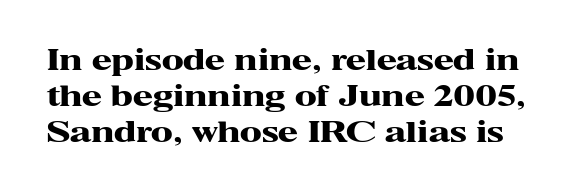
{"serif": "yes", "italic": "no", "bold": "yes", "weight": "heavy", "width": "wide", "stroke_contrast": "high", "x_height": "medium", "monospaced": "no", "underline": "no", "line_spacing_ratio": 1.24, "letter_spacing": "normal", "letter_spacing_em": 0.0, "glyph_px": 29}
